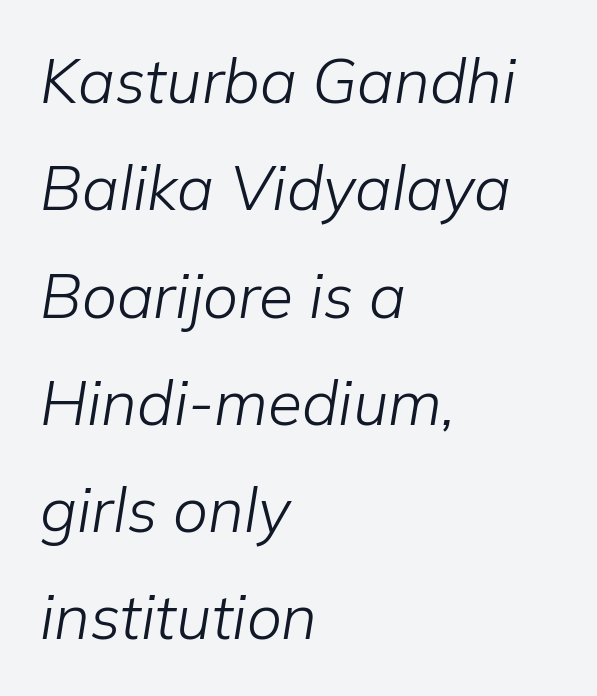
{"italic": "yes", "lean": "right", "slant_degrees": 9, "bold": "no", "weight": "light", "width": "normal", "stroke_contrast": "low", "x_height": "medium", "monospaced": "no", "underline": "no", "align": "left", "line_spacing_ratio": 1.73, "letter_spacing": "normal", "letter_spacing_em": 0.0, "glyph_px": 62}
